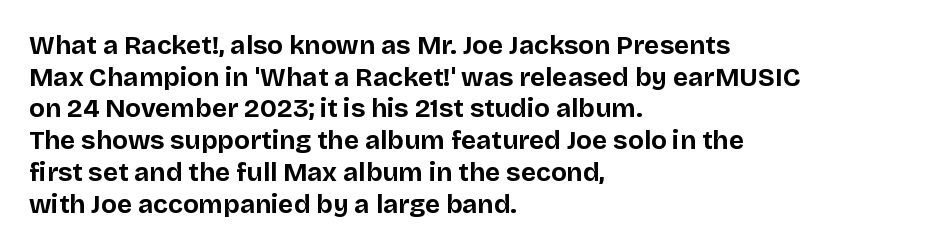
{"italic": "no", "bold": "yes", "underline": "no", "align": "left", "line_spacing_ratio": 1.22, "letter_spacing": "normal", "letter_spacing_em": 0.0, "glyph_px": 26}
